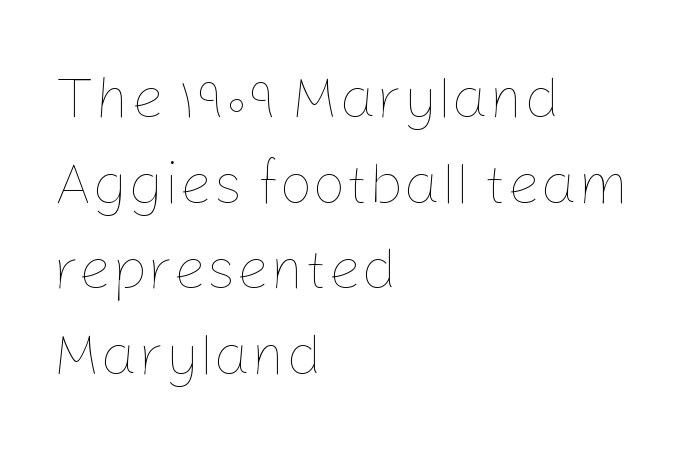
The image shows 59 px thin type, upright; set left-aligned, normal line spacing (1.45x), normal letter spacing, not underlined; low stroke contrast and a medium x-height.
